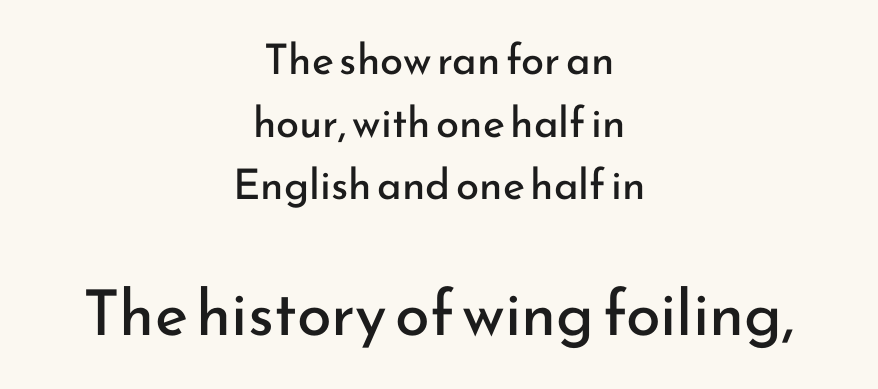
The image shows 63 px regular-weight sans-serif type, upright; set centered, normal line spacing (1.49x), normal letter spacing, not underlined; the second (bottom) block is 1.5x larger; low stroke contrast and a small x-height.
